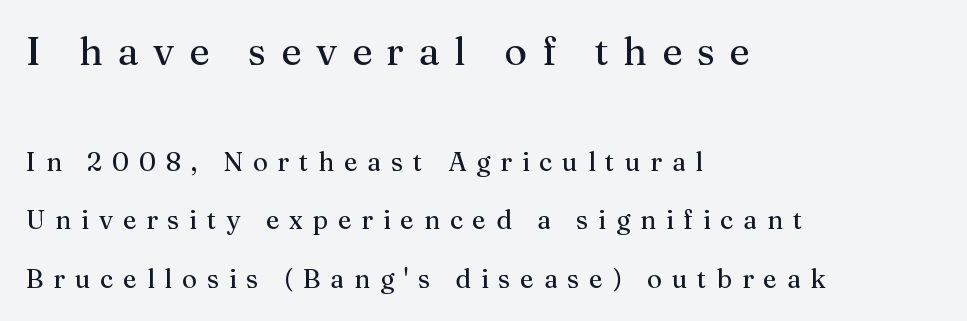
You could fit nearly another row in the gap between these rows. The lines in this sample share a left origin and differ only in where they stop. Tracking here is generous; glyphs stand well apart from one another. Note: larger setting up top, smaller setting below. The glyphs are unaccompanied by any horizontal stroke below them. Each letter's strokes conclude with small projecting serifs.
